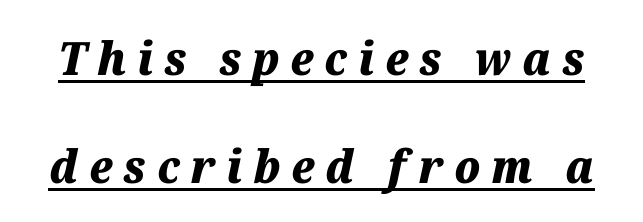
Observe the wide spacing: letters keep a clear distance from each other. Is this a fixed-width face? No — the glyphs have proportional, varying widths. These lines stand farther apart than default settings would place them. What weight is shown? A full bold with thick strokes. The text carries the slant typical of an italic or oblique font.
